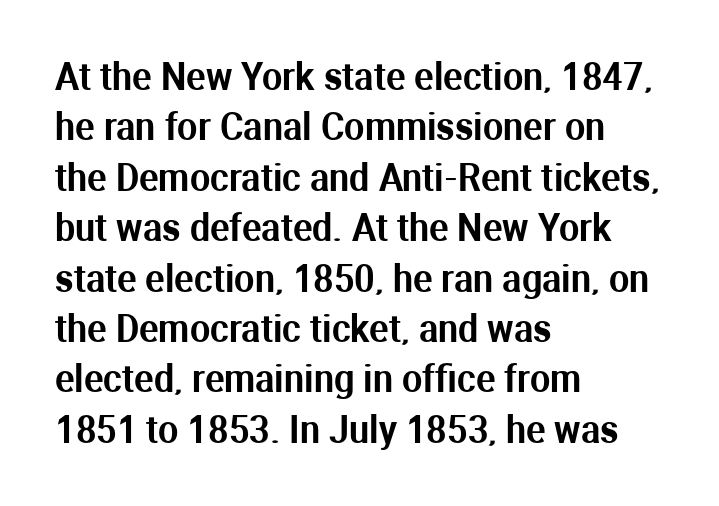
In terms of letterform style, serifs are entirely absent. Glance below the letters and you will spot only blank space. Quick note: not italic, upright. The face used here is rendered with its standard letterfit.
